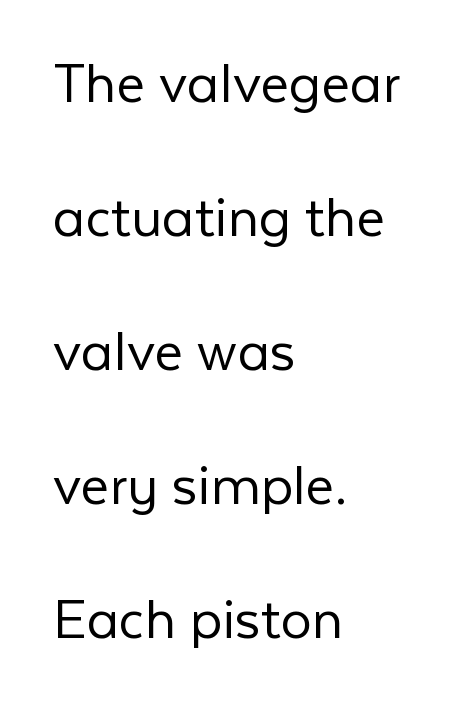
The typesetting does not lean heavy: it is not bold. Is this a fixed-width face? No — the glyphs have proportional, varying widths. Each new line begins a long way beneath the previous one. The foot of each line stays bare and open. Stroke terminals: plain, sans-serif. Notice how the stems are strictly vertical — no italics here.
